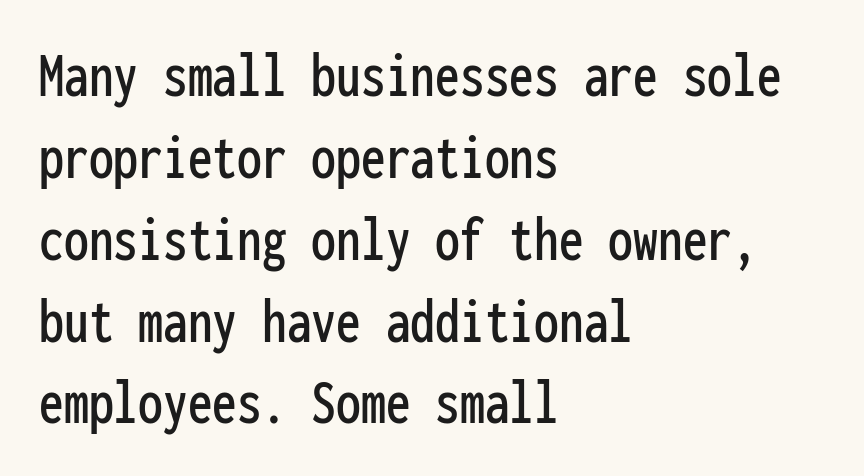
The image shows 66 px condensed sans-serif type, upright, monospaced; set left-aligned, line spacing 1.24x, normal letter spacing, not underlined; low stroke contrast and a medium x-height.
